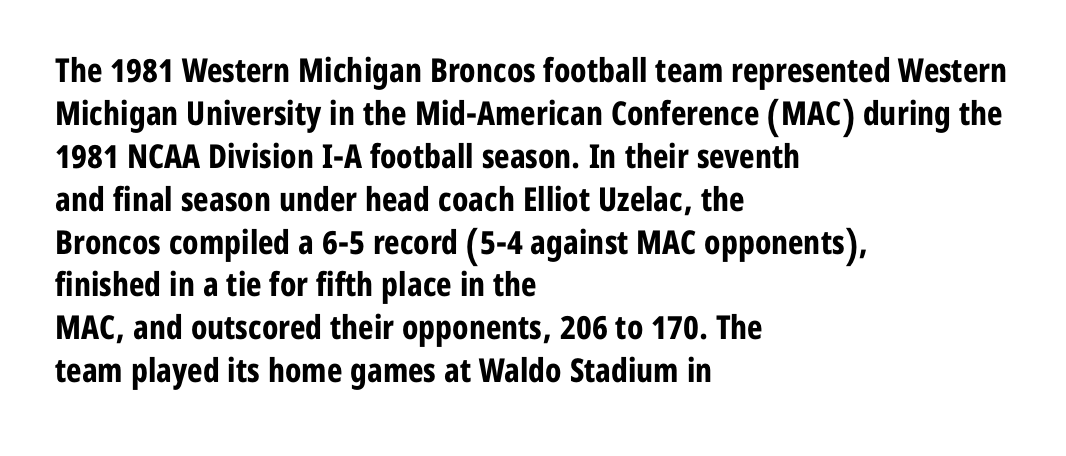
Q: Is the text bold? A: Yes.
Q: Is the text italic (slanted)? A: No, it is upright.
Q: Is the typeface a serif or a sans-serif typeface? A: Sans-serif.
Q: Is the text underlined? A: No.
Q: How is the paragraph aligned? A: Left-aligned.
Q: Is the spacing between letters normal or unusually wide? A: Normal.
Q: Is the spacing between lines tight, normal or loose? A: Normal.
Q: Width (condensed, normal, or wide)? A: Condensed.
Q: Stroke contrast? A: Low.
Q: x-height? A: Medium.
Q: Monospaced? A: No.
